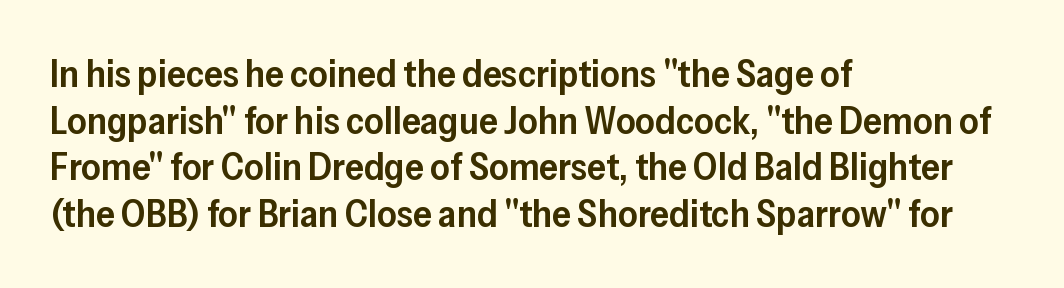
The image shows 38 px semibold sans-serif type, upright; set left-aligned, line spacing 1.23x, normal letter spacing, not underlined; low stroke contrast and a medium x-height.
